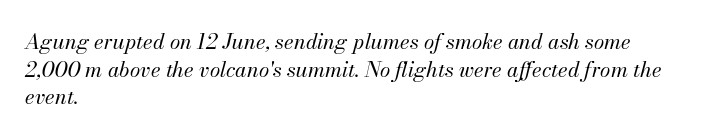
A normal amount of white space separates one row of letters from the next. Clear beneath every line of the passage. Students, note that the glyphs here touch the page at normal intervals. Posture: slanted.
